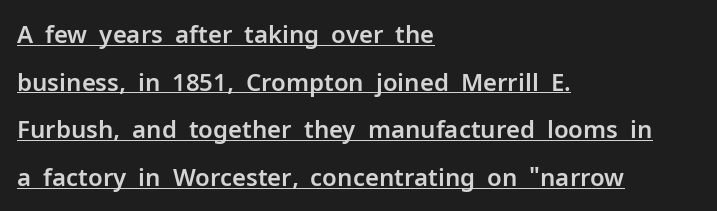
{"italic": "no", "underline": "yes", "align": "left", "line_spacing": "loose", "line_spacing_ratio": 1.98, "letter_spacing": "normal", "letter_spacing_em": 0.0, "glyph_px": 24}
